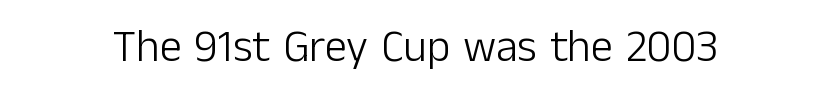
The text was rendered using a sans face with plain stroke endings. Tracking value appears to be zero — textbook default spacing. The cut favours lightness, reaching ordinary text weight at its darkest. This is the regular roman posture of the typeface. Spacing verdict: proportional, widths tailored to each character.
